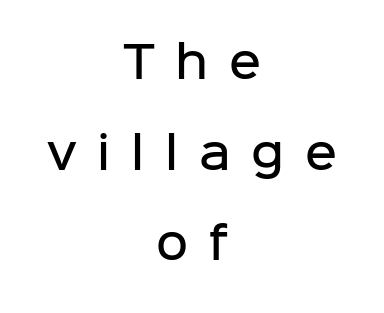
Descenders hang freely into open space. What weight is shown? A semibold, between regular and bold. This sample trades compactness for vertical openness between lines. Observe the wide spacing: letters keep a clear distance from each other. The whitespace from short lines is split evenly between both sides. The letters stand upright; this is a roman face.
